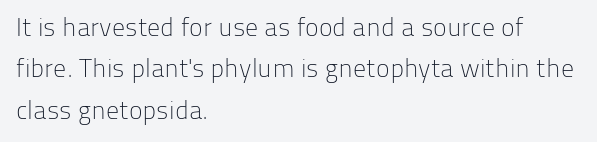
{"italic": "no", "bold": "no", "underline": "no", "align": "left", "line_spacing": "normal", "line_spacing_ratio": 1.59, "letter_spacing": "normal", "letter_spacing_em": 0.0, "glyph_px": 26}
